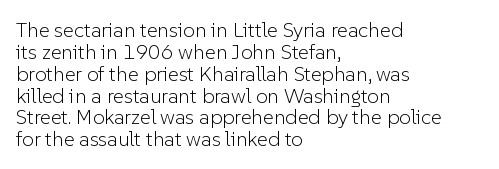
{"italic": "no", "bold": "no", "underline": "no", "align": "left", "line_spacing": "tight", "line_spacing_ratio": 1.04, "letter_spacing": "normal", "letter_spacing_em": 0.0, "glyph_px": 21}
